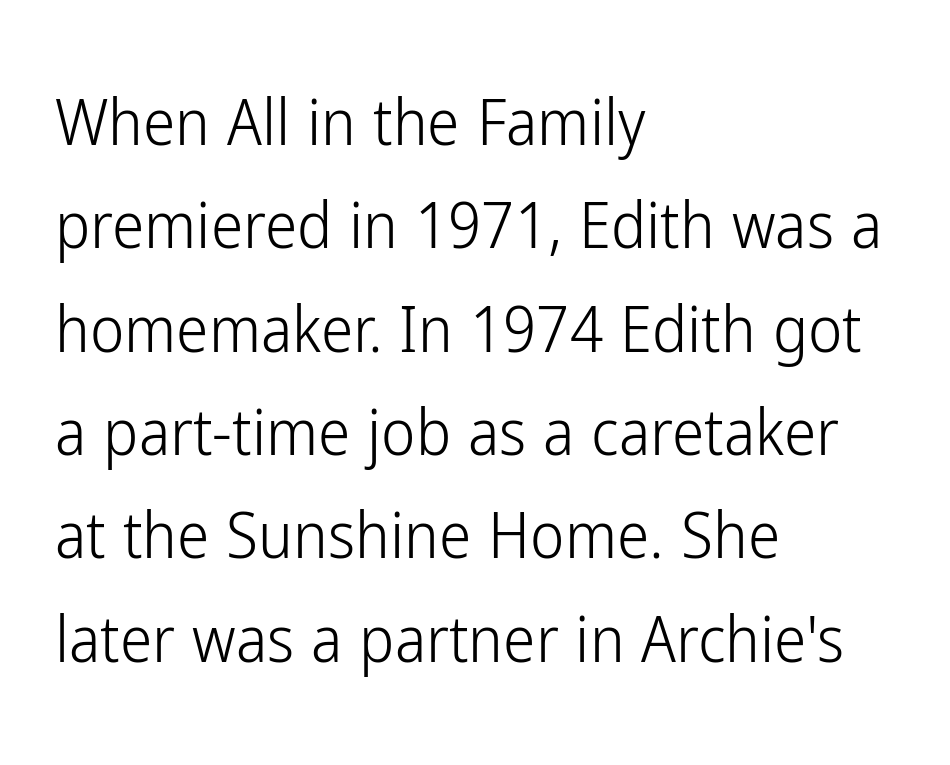
{"serif": "no", "italic": "no", "bold": "no", "weight": "light", "width": "condensed", "stroke_contrast": "low", "x_height": "medium", "monospaced": "no", "underline": "no", "align": "left", "line_spacing": "normal", "line_spacing_ratio": 1.59, "letter_spacing": "normal", "letter_spacing_em": 0.0, "glyph_px": 65}
